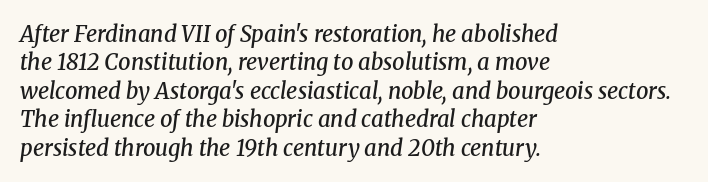
Descenders hang freely into open space. Each new line begins a customary step beneath the previous one. If you drew a line through each stem, it would be angled. In CSS terms this would be text-align: left. Strokes here are thickened, but only to semibold level.
